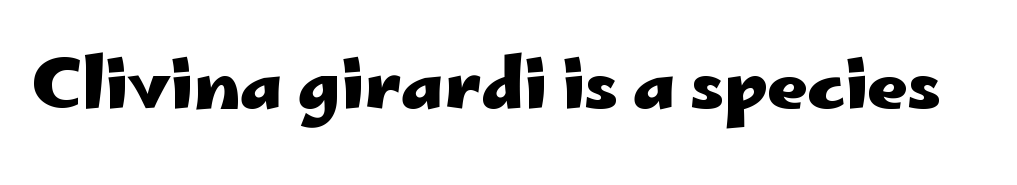
The image shows 69 px heavy, wide sans-serif type, upright; set normal letter spacing, not underlined; low stroke contrast and a small x-height.
